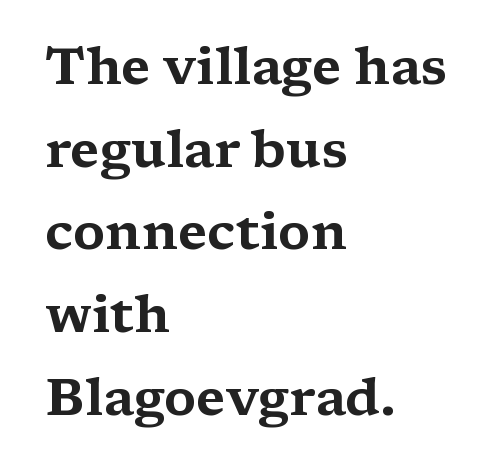
{"serif": "yes", "italic": "no", "width": "wide", "stroke_contrast": "medium", "x_height": "medium", "monospaced": "no", "underline": "no", "align": "left", "line_spacing": "normal", "line_spacing_ratio": 1.59, "letter_spacing": "normal", "letter_spacing_em": 0.0, "glyph_px": 52}
